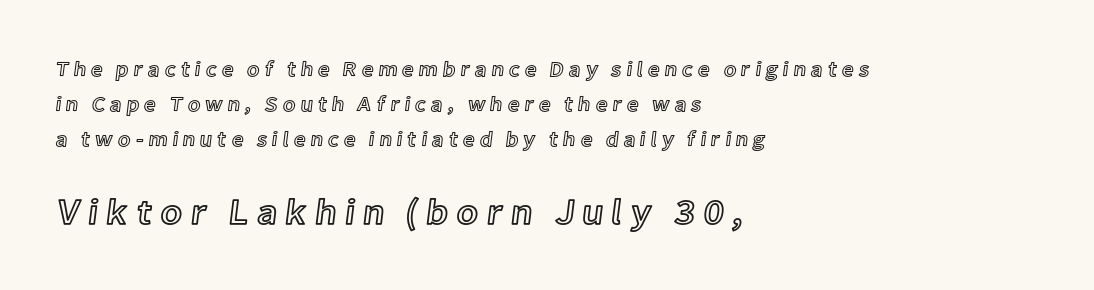
Which chunk is bigger? The second one — the bottom block dwarfs the top. A normal amount of white space separates one row of letters from the next. The space directly below the letters is spotless. Varying glyph widths throughout — classic text-font behaviour.
